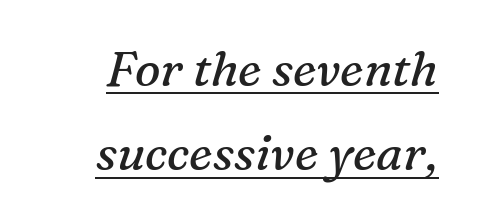
The image shows 48 px regular-weight serif type, italic (leaning right); set line spacing 1.76x, normal letter spacing, underlined; medium stroke contrast and a medium x-height.
